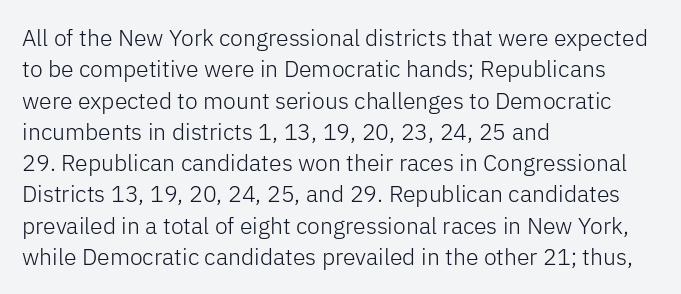
{"italic": "no", "bold": "no", "underline": "no", "align": "left", "line_spacing": "normal", "line_spacing_ratio": 1.36, "letter_spacing": "normal", "letter_spacing_em": 0.0, "glyph_px": 23}
